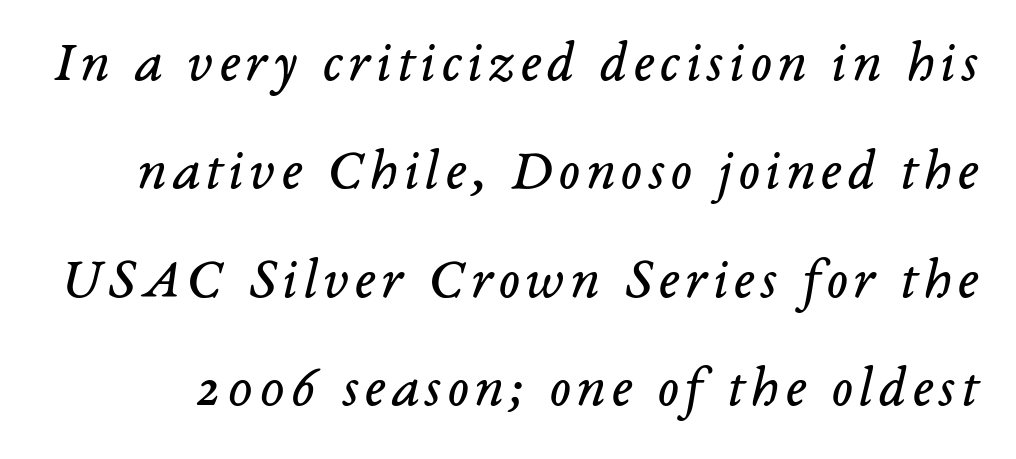
{"serif": "yes", "italic": "yes", "lean": "right", "slant_degrees": 14, "bold": "no", "weight": "regular", "width": "normal", "stroke_contrast": "low", "x_height": "medium", "monospaced": "no", "underline": "no", "line_spacing": "loose", "line_spacing_ratio": 1.9, "glyph_px": 57}
